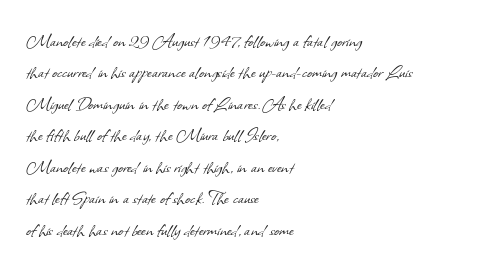
{"bold": "no", "underline": "no", "align": "left", "line_spacing": "normal", "line_spacing_ratio": 1.43, "letter_spacing": "normal", "letter_spacing_em": 0.0, "glyph_px": 22}
